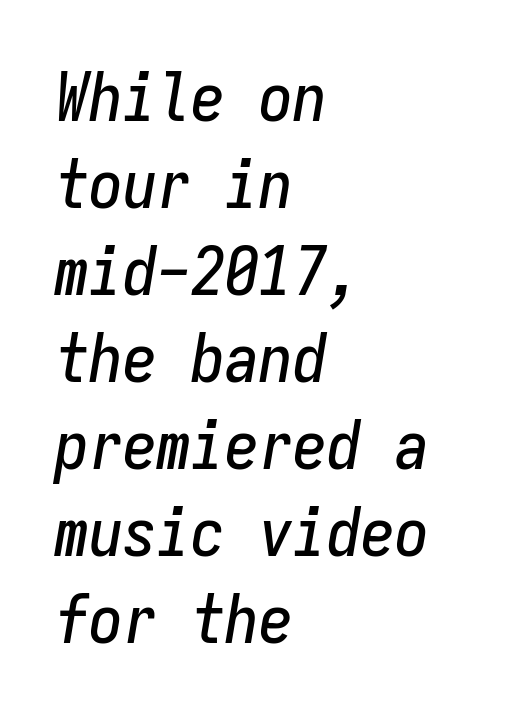
{"italic": "yes", "lean": "right", "slant_degrees": 9, "width": "condensed", "stroke_contrast": "low", "x_height": "medium", "monospaced": "yes", "underline": "no", "align": "left", "line_spacing": "normal", "line_spacing_ratio": 1.28, "letter_spacing": "normal", "letter_spacing_em": 0.0, "glyph_px": 68}
